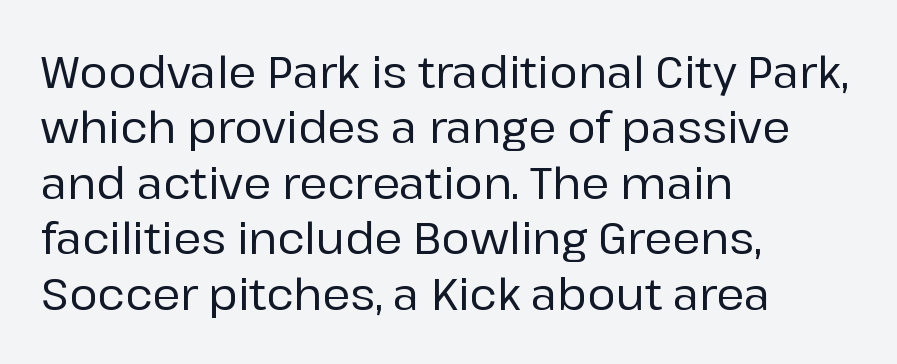
{"serif": "no", "italic": "no", "width": "normal", "stroke_contrast": "low", "x_height": "medium", "monospaced": "no", "underline": "no", "align": "left", "line_spacing": "normal", "line_spacing_ratio": 1.29, "letter_spacing": "normal", "letter_spacing_em": 0.0, "glyph_px": 43}
